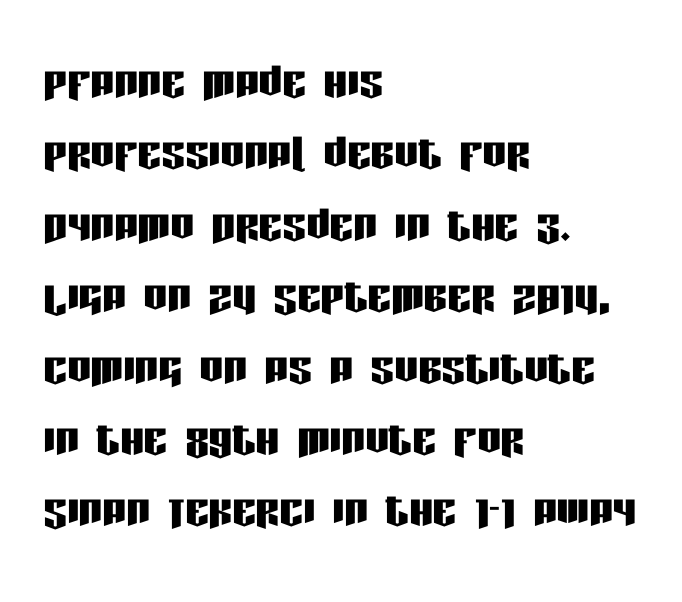
Q: Is the text italic (slanted)? A: No, it is upright.
Q: Is the typeface a serif or a sans-serif typeface? A: Sans-serif.
Q: Is the text underlined? A: No.
Q: How is the paragraph aligned? A: Left-aligned.
Q: Is the spacing between letters normal or unusually wide? A: Normal.
Q: Width (condensed, normal, or wide)? A: Condensed.
Q: Stroke contrast? A: Low.
Q: x-height? A: Large.
Q: Monospaced? A: No.
